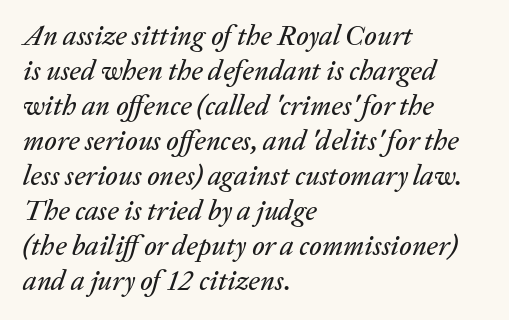
Q: Is the text italic (slanted)? A: Yes, it leans right by about 20 degrees.
Q: Is the text underlined? A: No.
Q: How is the paragraph aligned? A: Left-aligned.
Q: Is the spacing between letters normal or unusually wide? A: Normal.
Q: Is the spacing between lines tight, normal or loose? A: Normal.
Q: Width (condensed, normal, or wide)? A: Normal.
Q: Stroke contrast? A: Low.
Q: x-height? A: Medium.
Q: Monospaced? A: No.
